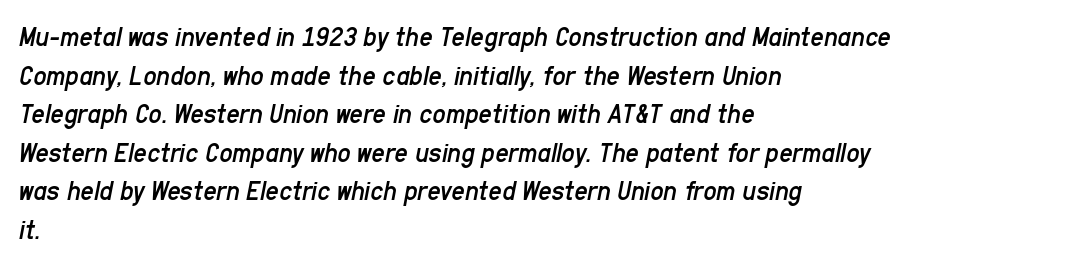
The image shows 29 px regular-weight, condensed type, italic (leaning right); set left-aligned, normal line spacing (1.33x), normal letter spacing, not underlined; low stroke contrast and a medium x-height.
